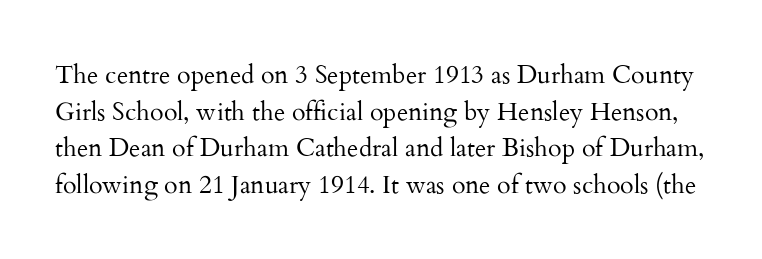
The image shows 25 px text type, upright; set normal line spacing (1.47x), normal letter spacing, not underlined.
